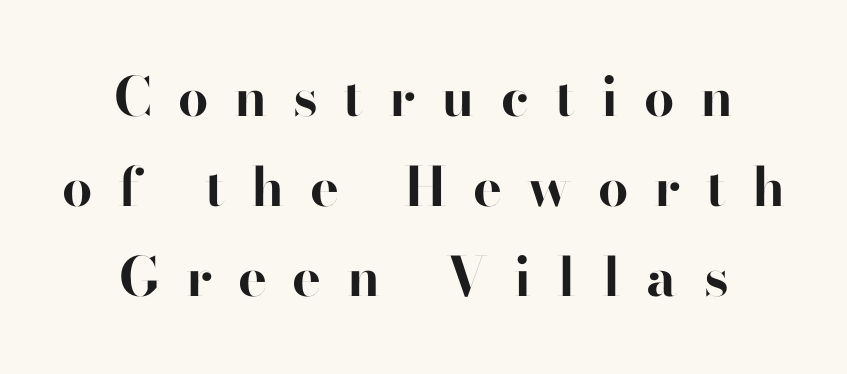
The image shows 54 px bold sans-serif type, upright; set centered, normal line spacing (1.67x), unusually wide letter spacing (+0.48 em), not underlined; high stroke contrast and a small x-height.
